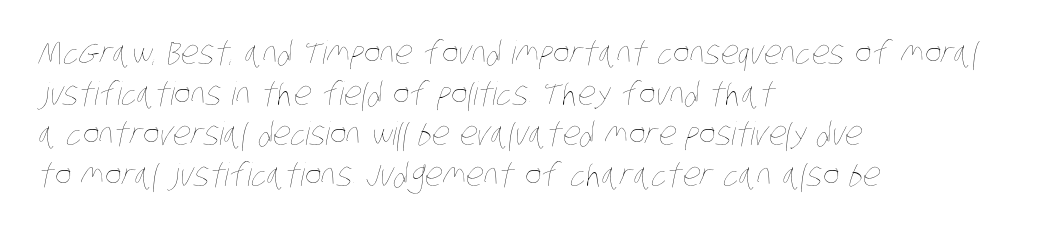
Vertical stems look standard width or narrower in stroke. Is this a fixed-width face? No — the glyphs have proportional, varying widths. Horizontally, the lines are justified to the leading edge only. The block of text has a typical density, with ordinary space between rows. The words here are not underlined.
